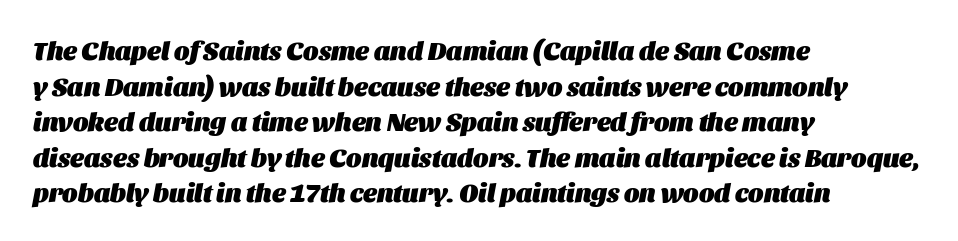
You can tell it's italic because the verticals aren't actually vertical. Beneath every word, the page is bare. What's the leading like? Ordinary, nothing unusual. Honestly, the letter spacing is just normal — you wouldn't notice it. The face used here has the dense, thick strokes of a bold. Line beginnings align vertically; line endings do not.
